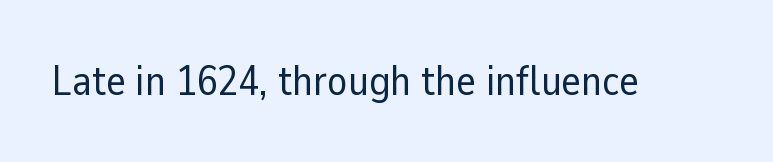
The image shows 42 px regular-weight sans-serif type, upright; set normal letter spacing, not underlined; low stroke contrast and a medium x-height.
